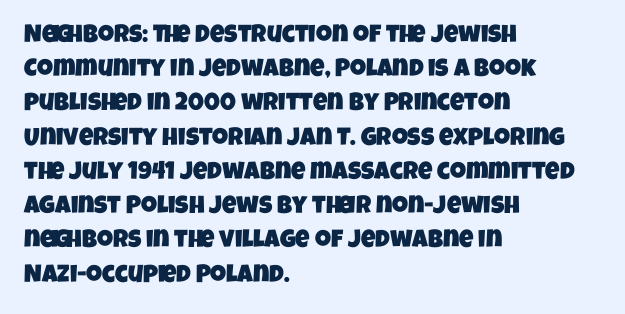
Q: Is the text underlined? A: No.
Q: How is the paragraph aligned? A: Left-aligned.
Q: Is the spacing between letters normal or unusually wide? A: Normal.
Q: Is the spacing between lines tight, normal or loose? A: Normal.
